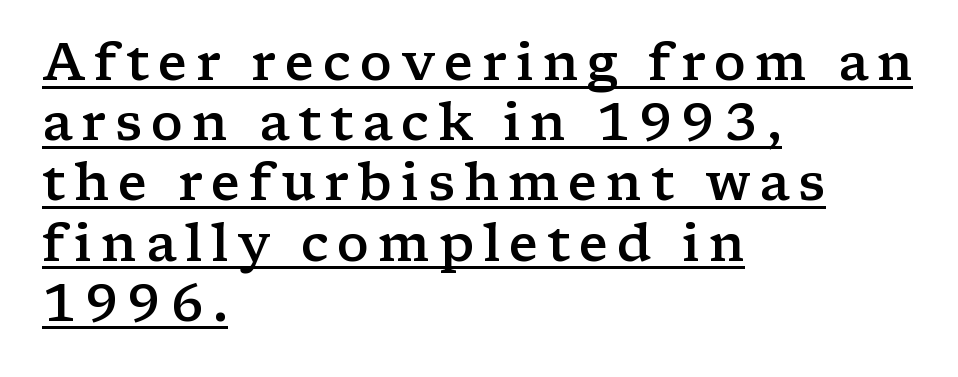
Q: Is the text bold? A: Semi-bold.
Q: Is the text italic (slanted)? A: No, it is upright.
Q: Is the typeface a serif or a sans-serif typeface? A: Serif.
Q: Is the text underlined? A: Yes.
Q: How is the paragraph aligned? A: Left-aligned.
Q: Width (condensed, normal, or wide)? A: Wide.
Q: Stroke contrast? A: Low.
Q: x-height? A: Medium.
Q: Monospaced? A: No.
